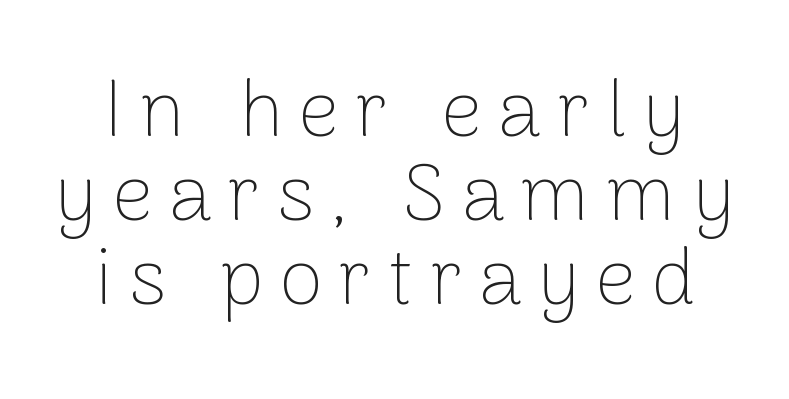
Q: Is the text bold? A: No.
Q: Is the text italic (slanted)? A: No, it is upright.
Q: Is the typeface a serif or a sans-serif typeface? A: Sans-serif.
Q: Is the text underlined? A: No.
Q: Is the spacing between letters normal or unusually wide? A: Unusually wide.
Q: Is the spacing between lines tight, normal or loose? A: Tight.
Q: Width (condensed, normal, or wide)? A: Normal.
Q: Stroke contrast? A: Low.
Q: x-height? A: Medium.
Q: Monospaced? A: No.
